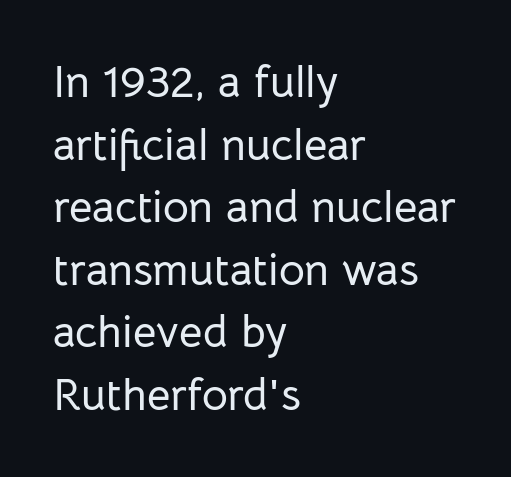
Q: Is the text italic (slanted)? A: No, it is upright.
Q: Is the typeface a serif or a sans-serif typeface? A: Sans-serif.
Q: Is the text underlined? A: No.
Q: How is the paragraph aligned? A: Left-aligned.
Q: Is the spacing between letters normal or unusually wide? A: Normal.
Q: Is the spacing between lines tight, normal or loose? A: Normal.
Q: Width (condensed, normal, or wide)? A: Normal.
Q: Stroke contrast? A: Low.
Q: x-height? A: Medium.
Q: Monospaced? A: No.
